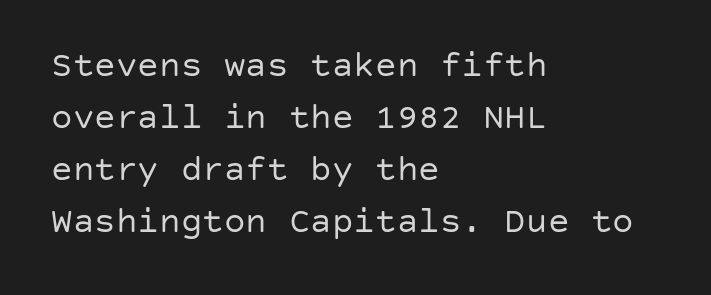
The image shows 36 px regular-weight sans-serif type, upright; set left-aligned, normal line spacing (1.44x), normal letter spacing, not underlined; low stroke contrast and a large x-height.
